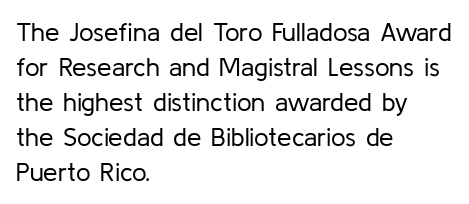
The image shows 26 px text type, upright; set left-aligned, normal line spacing (1.35x), normal letter spacing, not underlined.
